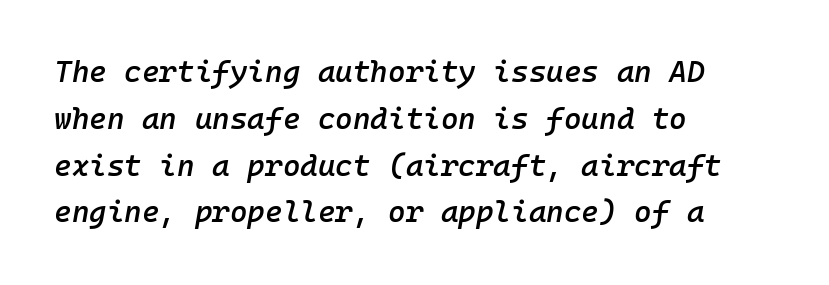
The image shows 30 px semibold type, italic (leaning right), monospaced; set left-aligned, normal line spacing (1.56x), normal letter spacing, not underlined; low stroke contrast and a medium x-height.
